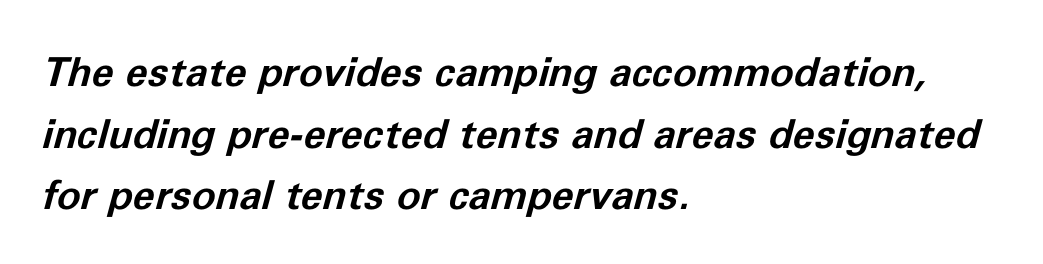
{"italic": "yes", "lean": "right", "slant_degrees": 11, "bold": "yes", "weight": "bold", "width": "normal", "stroke_contrast": "low", "x_height": "medium", "monospaced": "no", "underline": "no", "align": "left", "line_spacing": "normal", "line_spacing_ratio": 1.54, "letter_spacing": "normal", "letter_spacing_em": 0.0, "glyph_px": 40}
